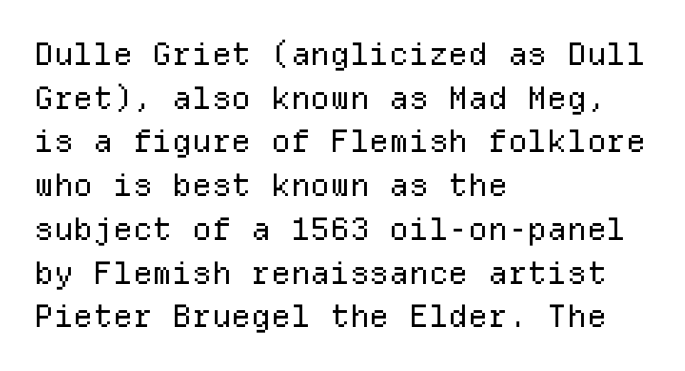
{"serif": "no", "italic": "no", "bold": "no", "weight": "regular", "width": "normal", "stroke_contrast": "low", "x_height": "medium", "monospaced": "yes", "underline": "no", "align": "left", "line_spacing": "normal", "line_spacing_ratio": 1.41, "letter_spacing": "normal", "letter_spacing_em": 0.0, "glyph_px": 31}
